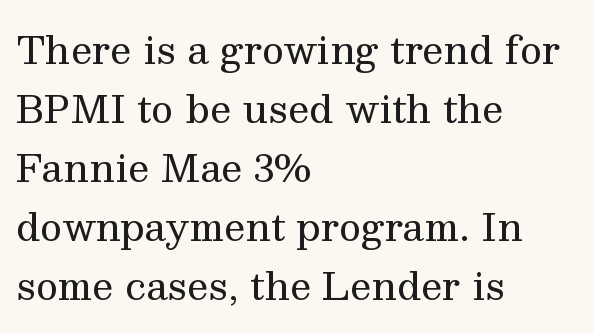
Here the designer chose a conventional face with non-uniform glyph widths. The passage shown is not underscored anywhere. A normal amount of white space separates one row of letters from the next. Letterform terminals end in serifs throughout the passage.
